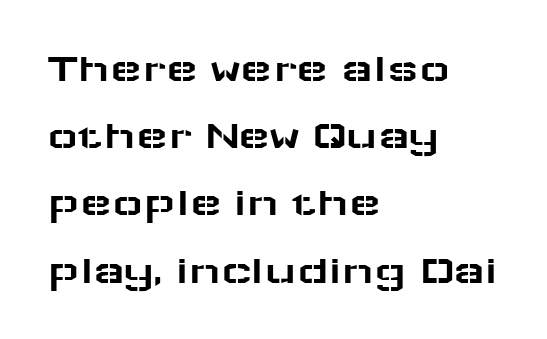
Q: Is the text italic (slanted)? A: No, it is upright.
Q: Is the typeface a serif or a sans-serif typeface? A: Sans-serif.
Q: Is the text underlined? A: No.
Q: How is the paragraph aligned? A: Left-aligned.
Q: Is the spacing between letters normal or unusually wide? A: Normal.
Q: Is the spacing between lines tight, normal or loose? A: Normal.
Q: Width (condensed, normal, or wide)? A: Wide.
Q: Stroke contrast? A: Low.
Q: x-height? A: Medium.
Q: Monospaced? A: No.
